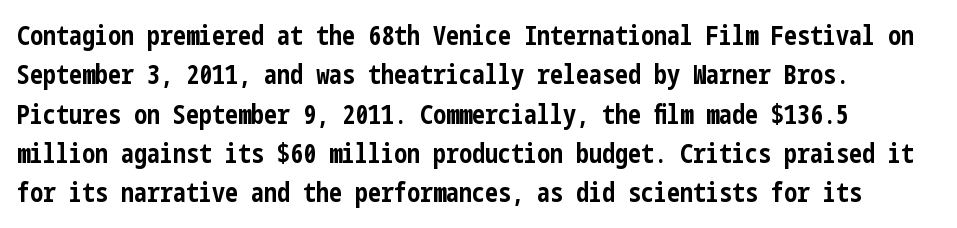
If you measured baseline to baseline, you'd find a middling distance. You can tell it's not italic because the verticals are truly vertical. Words appear dense and cohesive because spacing is normal. Plain, unruled lines of type. These words are printed bold, with thick strokes throughout.
